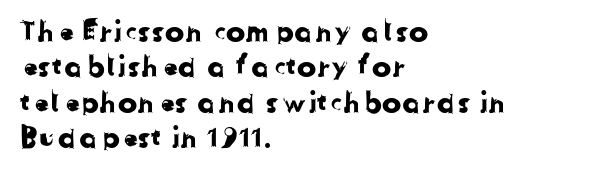
Q: Is the typeface a serif or a sans-serif typeface? A: Sans-serif.
Q: Is the text underlined? A: No.
Q: How is the paragraph aligned? A: Left-aligned.
Q: Is the spacing between letters normal or unusually wide? A: Normal.
Q: Width (condensed, normal, or wide)? A: Normal.
Q: Stroke contrast? A: Low.
Q: x-height? A: Medium.
Q: Monospaced? A: No.
